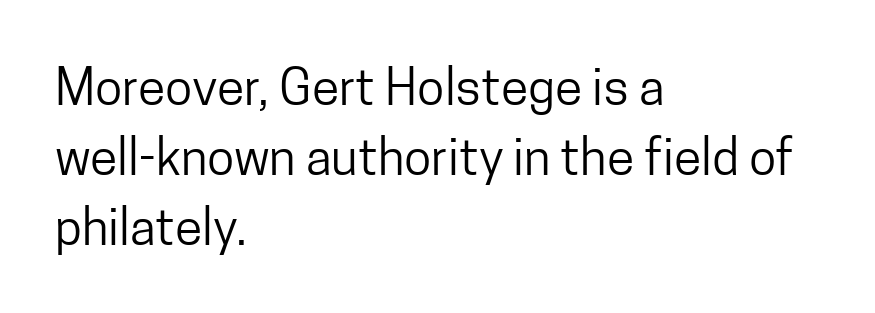
{"serif": "no", "italic": "no", "bold": "no", "weight": "regular", "width": "condensed", "stroke_contrast": "low", "x_height": "medium", "monospaced": "no", "underline": "no", "align": "left", "line_spacing": "normal", "line_spacing_ratio": 1.4, "letter_spacing": "normal", "letter_spacing_em": 0.0, "glyph_px": 50}
